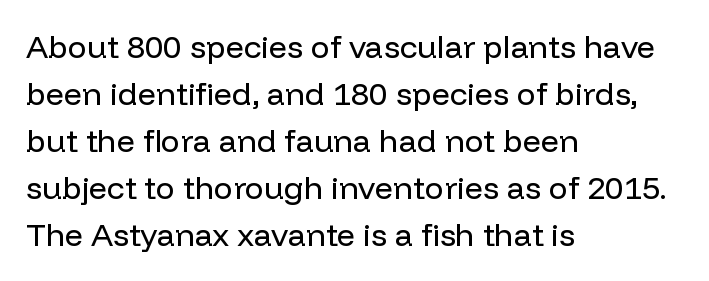
Q: Is the text bold? A: No.
Q: Is the text italic (slanted)? A: No, it is upright.
Q: Is the typeface a serif or a sans-serif typeface? A: Sans-serif.
Q: Is the text underlined? A: No.
Q: How is the paragraph aligned? A: Left-aligned.
Q: Is the spacing between letters normal or unusually wide? A: Normal.
Q: Is the spacing between lines tight, normal or loose? A: Normal.
Q: Width (condensed, normal, or wide)? A: Normal.
Q: Stroke contrast? A: Low.
Q: x-height? A: Medium.
Q: Monospaced? A: No.
